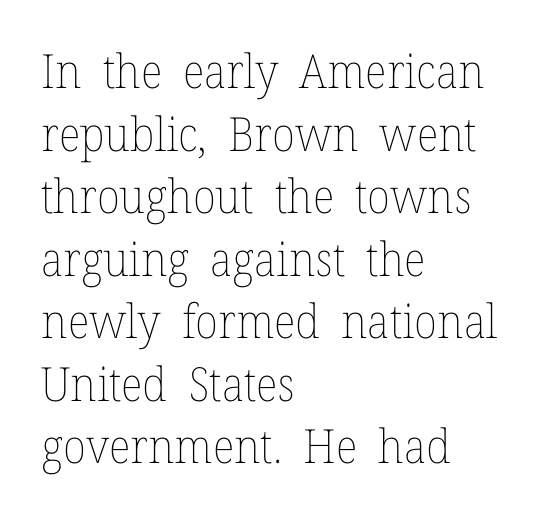
Teacher's note: observe the even left margin — that is flush-left alignment. Between one letter and the next there's only the usual sliver of space. The font sits on the lighter half of the weight spectrum, regular included. Here the designer chose a conventional face with non-uniform glyph widths. Vertically, the passage feels balanced, rows spaced as you'd expect. Clear beneath every line of the passage.
